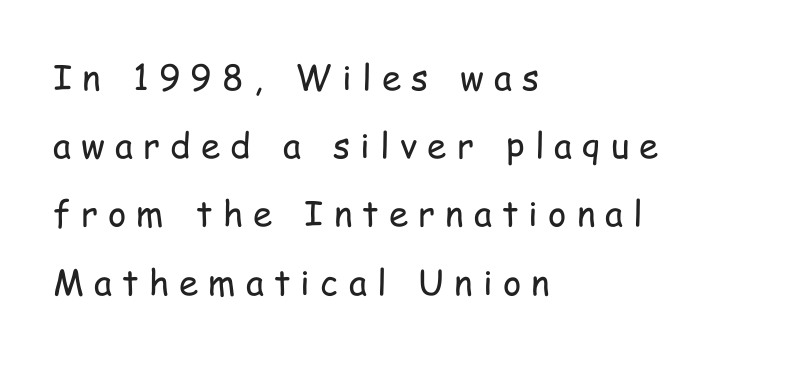
Q: Is the text bold? A: No.
Q: Is the text italic (slanted)? A: No, it is upright.
Q: Is the typeface a serif or a sans-serif typeface? A: Sans-serif.
Q: Is the text underlined? A: No.
Q: How is the paragraph aligned? A: Left-aligned.
Q: Is the spacing between letters normal or unusually wide? A: Unusually wide.
Q: Is the spacing between lines tight, normal or loose? A: Loose.
Q: Width (condensed, normal, or wide)? A: Condensed.
Q: Stroke contrast? A: Low.
Q: x-height? A: Medium.
Q: Monospaced? A: No.
